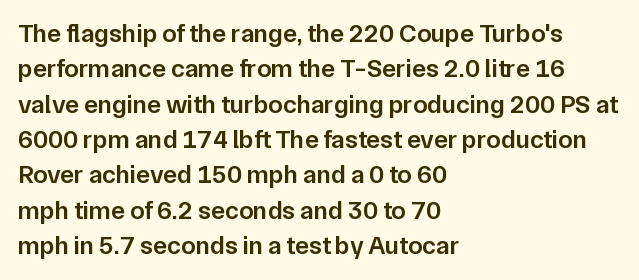
Q: Is the text bold? A: Semi-bold.
Q: Is the text italic (slanted)? A: No, it is upright.
Q: Is the text underlined? A: No.
Q: How is the paragraph aligned? A: Left-aligned.
Q: Is the spacing between letters normal or unusually wide? A: Normal.
Q: Is the spacing between lines tight, normal or loose? A: Normal.
